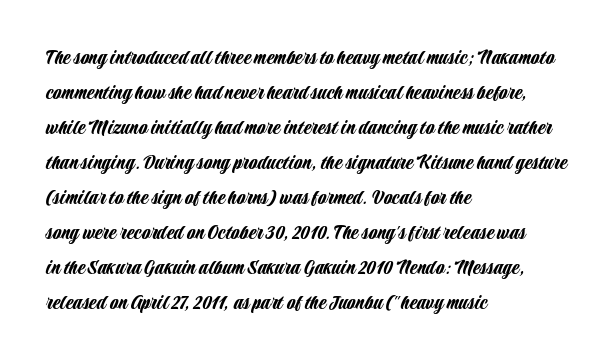
The image shows 22 px text type; set left-aligned, normal line spacing (1.59x), normal letter spacing, not underlined.
